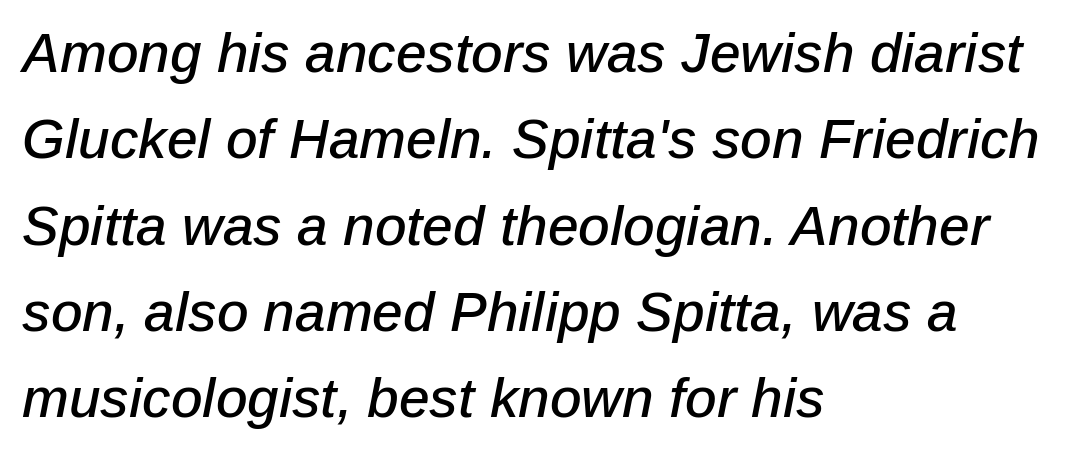
{"italic": "yes", "lean": "right", "slant_degrees": 12, "width": "normal", "stroke_contrast": "low", "x_height": "medium", "monospaced": "no", "underline": "no", "align": "left", "line_spacing": "normal", "line_spacing_ratio": 1.57, "letter_spacing": "normal", "letter_spacing_em": 0.0, "glyph_px": 55}
